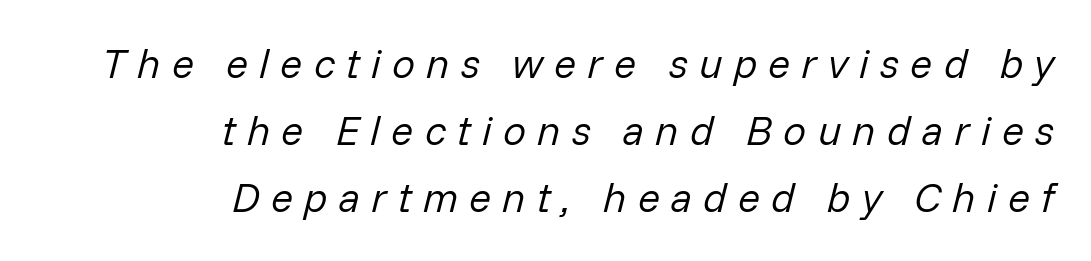
Q: Is the text bold? A: No.
Q: Is the text italic (slanted)? A: Yes, it leans right by about 14 degrees.
Q: Is the text underlined? A: No.
Q: How is the paragraph aligned? A: Right-aligned.
Q: Is the spacing between letters normal or unusually wide? A: Unusually wide.
Q: Is the spacing between lines tight, normal or loose? A: Normal.
Q: Width (condensed, normal, or wide)? A: Normal.
Q: Stroke contrast? A: Low.
Q: x-height? A: Medium.
Q: Monospaced? A: No.
